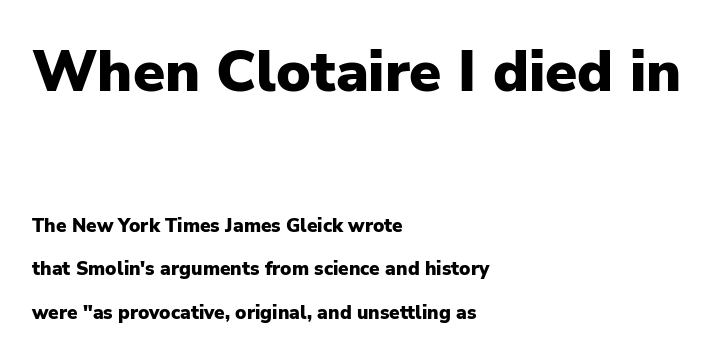
Q: Is the text bold? A: Yes.
Q: Is the text italic (slanted)? A: No, it is upright.
Q: Is the typeface a serif or a sans-serif typeface? A: Sans-serif.
Q: Is the text underlined? A: No.
Q: How is the paragraph aligned? A: Left-aligned.
Q: Is the spacing between letters normal or unusually wide? A: Normal.
Q: Is the spacing between lines tight, normal or loose? A: Loose.
Q: Which block of text is set in a larger size, the first (top) or the second (bottom)? A: The first (top) one.
Q: Width (condensed, normal, or wide)? A: Normal.
Q: Stroke contrast? A: Low.
Q: x-height? A: Medium.
Q: Monospaced? A: No.
